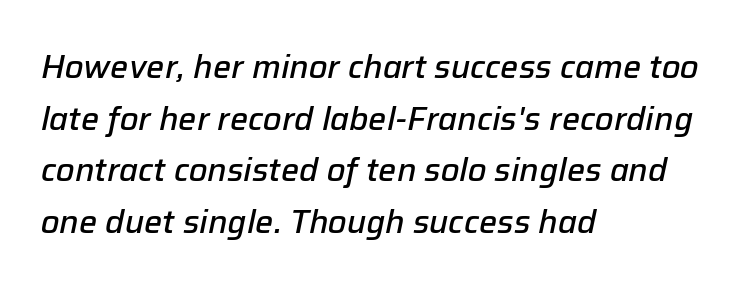
Any mark beneath the type? The region is blank. Here the glyphs are tracked normally, forming tight word shapes. If you drew a ruler down the left edge, every line would touch it. The rendering uses a moderate line-height, typical for paragraphs. The passage shown is semibold, sitting just below true bold.
